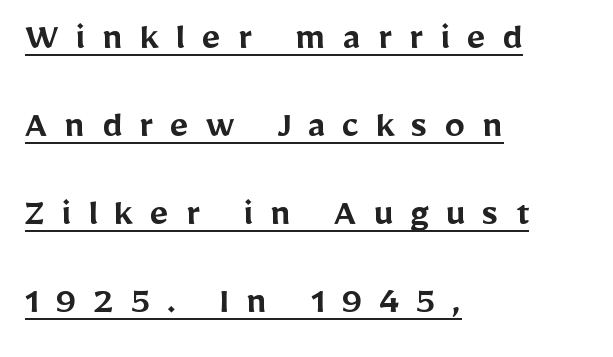
Q: Is the text bold? A: Semi-bold.
Q: Is the text italic (slanted)? A: No, it is upright.
Q: Is the typeface a serif or a sans-serif typeface? A: Sans-serif.
Q: Is the text underlined? A: Yes.
Q: How is the paragraph aligned? A: Left-aligned.
Q: Is the spacing between letters normal or unusually wide? A: Unusually wide.
Q: Is the spacing between lines tight, normal or loose? A: Loose.
Q: Width (condensed, normal, or wide)? A: Normal.
Q: Stroke contrast? A: Low.
Q: x-height? A: Medium.
Q: Monospaced? A: No.
